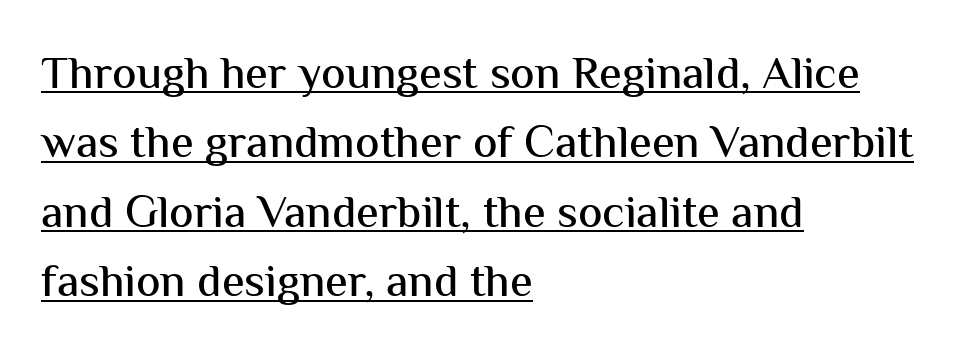
{"serif": "no", "italic": "no", "width": "normal", "stroke_contrast": "medium", "x_height": "medium", "monospaced": "no", "underline": "yes", "align": "left", "line_spacing": "normal", "line_spacing_ratio": 1.51, "letter_spacing": "normal", "letter_spacing_em": 0.0, "glyph_px": 46}
